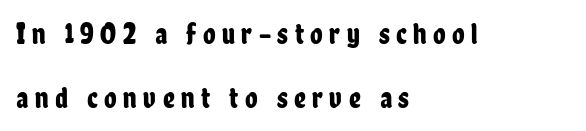
Q: Is the text italic (slanted)? A: No, it is upright.
Q: Is the typeface a serif or a sans-serif typeface? A: Sans-serif.
Q: Is the text underlined? A: No.
Q: How is the paragraph aligned? A: Left-aligned.
Q: Is the spacing between letters normal or unusually wide? A: Unusually wide.
Q: Is the spacing between lines tight, normal or loose? A: Loose.
Q: Width (condensed, normal, or wide)? A: Condensed.
Q: Stroke contrast? A: Low.
Q: x-height? A: Medium.
Q: Monospaced? A: No.
